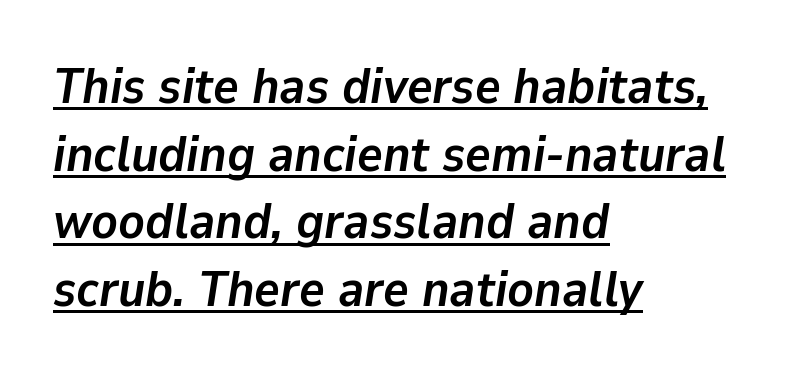
The image shows 49 px semibold type, italic (leaning right); set left-aligned, normal line spacing (1.38x), normal letter spacing, underlined; low stroke contrast and a medium x-height.
